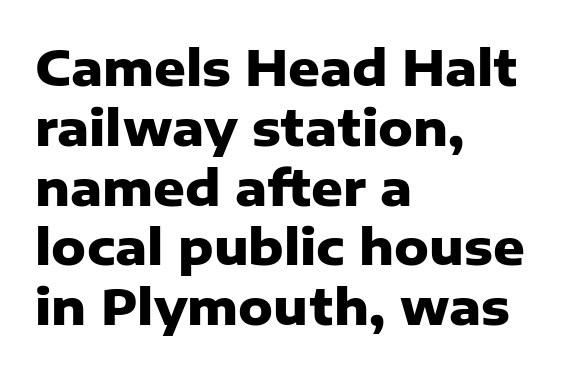
Q: Is the text bold? A: Yes.
Q: Is the text italic (slanted)? A: No, it is upright.
Q: Is the typeface a serif or a sans-serif typeface? A: Sans-serif.
Q: Is the text underlined? A: No.
Q: How is the paragraph aligned? A: Left-aligned.
Q: Is the spacing between letters normal or unusually wide? A: Normal.
Q: Width (condensed, normal, or wide)? A: Normal.
Q: Stroke contrast? A: Low.
Q: x-height? A: Medium.
Q: Monospaced? A: No.
